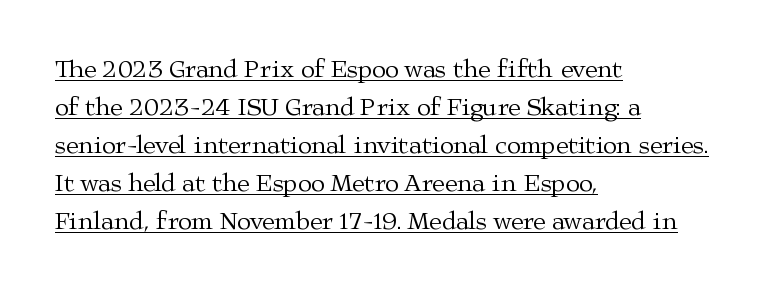
Vertical stems look standard width or narrower in stroke. Every word sits above its own underline. The letters sit at their default tracking, neither squeezed nor spread. Do the letters lean? They stand straight.
